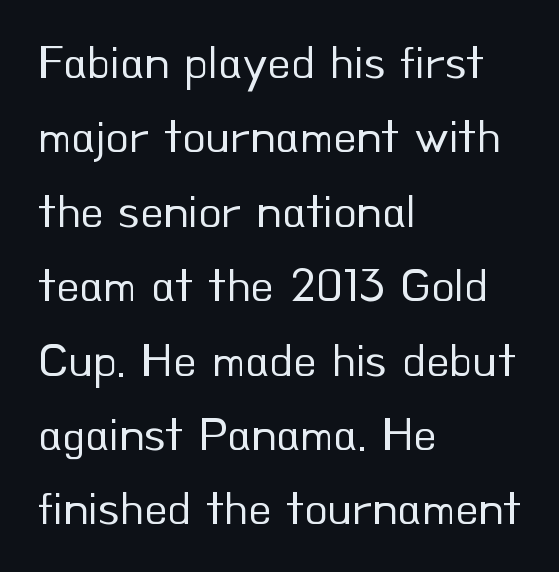
The image shows 48 px regular-weight sans-serif type, upright; set left-aligned, normal line spacing (1.55x), normal letter spacing, not underlined; low stroke contrast and a small x-height.
